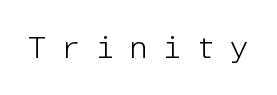
The image shows 32 px light sans-serif type, upright, monospaced; set unusually wide letter spacing (+0.42 em), not underlined; low stroke contrast and a medium x-height.
